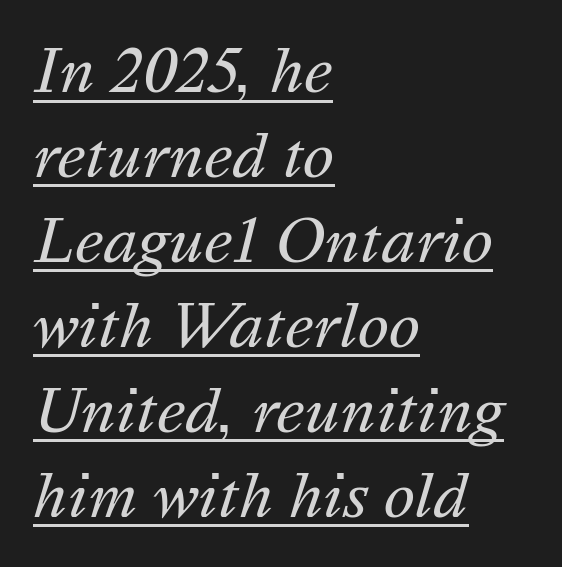
Q: Is the text bold? A: No.
Q: Is the text italic (slanted)? A: Yes, it leans right by about 16 degrees.
Q: Is the text underlined? A: Yes.
Q: How is the paragraph aligned? A: Left-aligned.
Q: Is the spacing between letters normal or unusually wide? A: Normal.
Q: Is the spacing between lines tight, normal or loose? A: Normal.
Q: Width (condensed, normal, or wide)? A: Normal.
Q: Stroke contrast? A: Medium.
Q: x-height? A: Medium.
Q: Monospaced? A: No.
